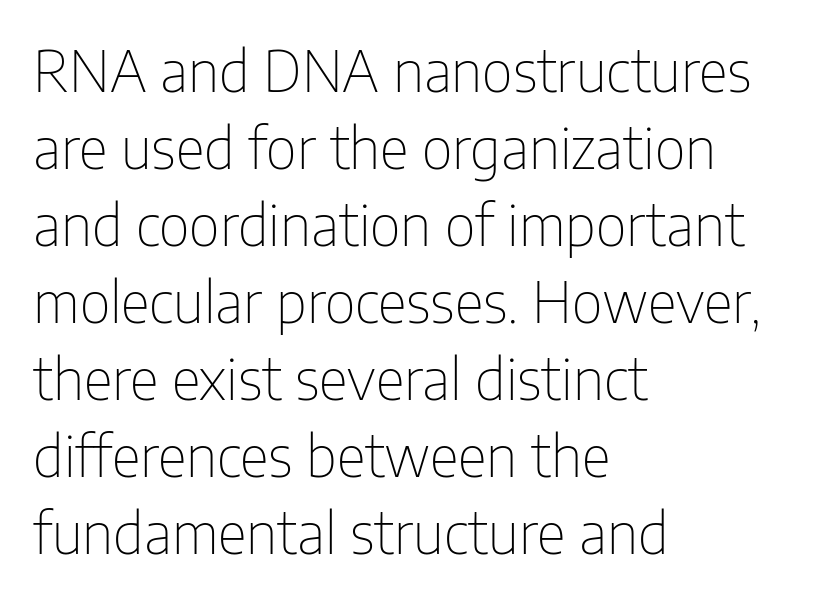
The face used here is rendered with its standard letterfit. Note the varied advance widths — an 'i' is clearly narrower than an 'm'. The type sits square on the baseline with zero lean. The letterforms sit at book weight or below. Left-aligned paragraph, ragged on the right.
